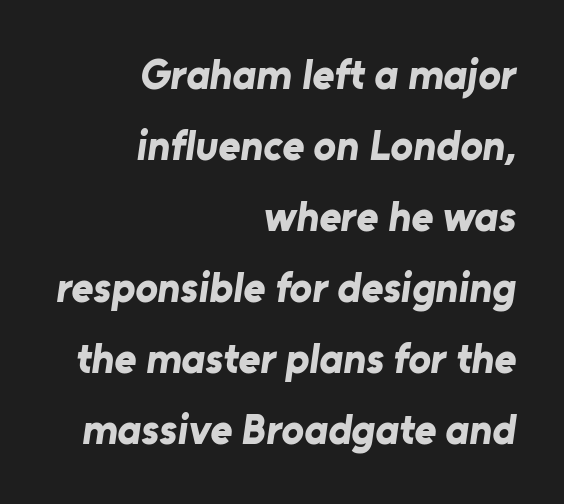
The image shows 42 px bold sans-serif type; set right-aligned, normal line spacing (1.69x), normal letter spacing, not underlined; low stroke contrast and a medium x-height.
